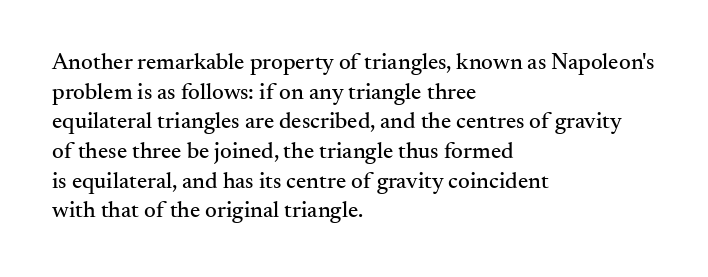
The image shows 23 px text type, upright; set left-aligned, normal line spacing (1.29x), normal letter spacing, not underlined.
